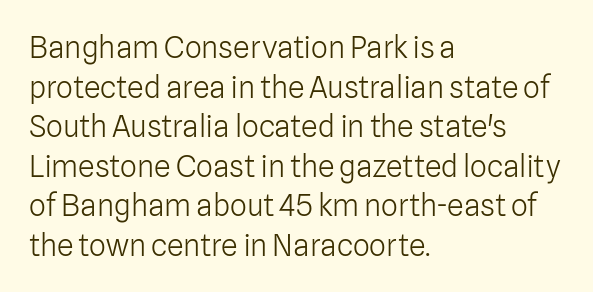
The image shows 30 px light sans-serif type, upright; set left-aligned, normal line spacing (1.32x), normal letter spacing, not underlined; low stroke contrast and a medium x-height.
